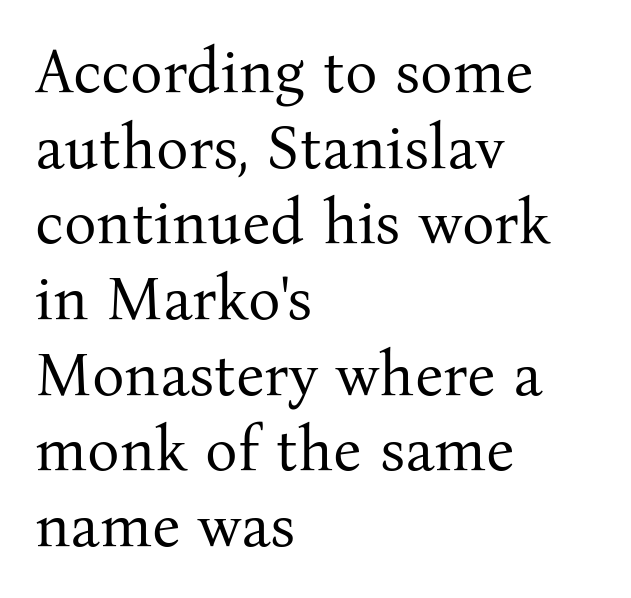
{"serif": "yes", "italic": "no", "bold": "no", "weight": "regular", "width": "normal", "stroke_contrast": "medium", "x_height": "medium", "monospaced": "no", "underline": "no", "align": "left", "line_spacing_ratio": 1.24, "letter_spacing": "normal", "letter_spacing_em": 0.0, "glyph_px": 61}
